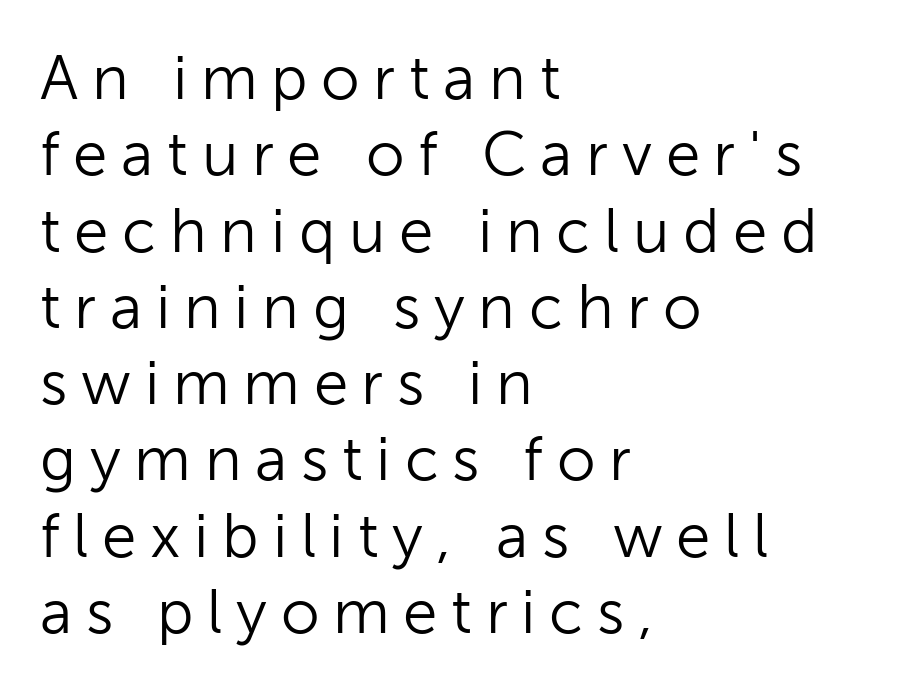
Q: Is the text bold? A: No.
Q: Is the text italic (slanted)? A: No, it is upright.
Q: Is the typeface a serif or a sans-serif typeface? A: Sans-serif.
Q: Is the text underlined? A: No.
Q: How is the paragraph aligned? A: Left-aligned.
Q: Is the spacing between letters normal or unusually wide? A: Unusually wide.
Q: Width (condensed, normal, or wide)? A: Normal.
Q: Stroke contrast? A: Low.
Q: x-height? A: Medium.
Q: Monospaced? A: No.
